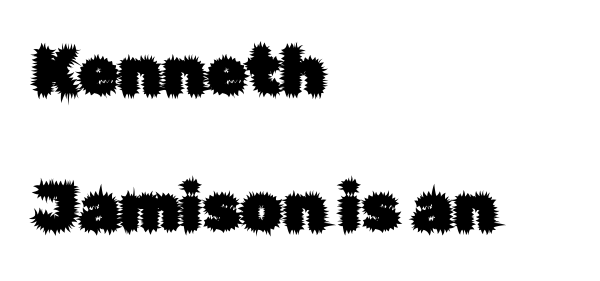
Q: Is the text italic (slanted)? A: No, it is upright.
Q: Is the typeface a serif or a sans-serif typeface? A: Sans-serif.
Q: Is the text underlined? A: No.
Q: How is the paragraph aligned? A: Left-aligned.
Q: Is the spacing between letters normal or unusually wide? A: Normal.
Q: Is the spacing between lines tight, normal or loose? A: Loose.
Q: Width (condensed, normal, or wide)? A: Normal.
Q: Stroke contrast? A: Low.
Q: x-height? A: Medium.
Q: Monospaced? A: No.
